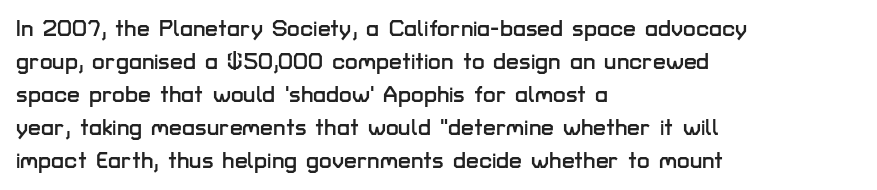
The image shows 23 px text type, upright; set left-aligned, normal line spacing (1.43x), normal letter spacing, not underlined.
